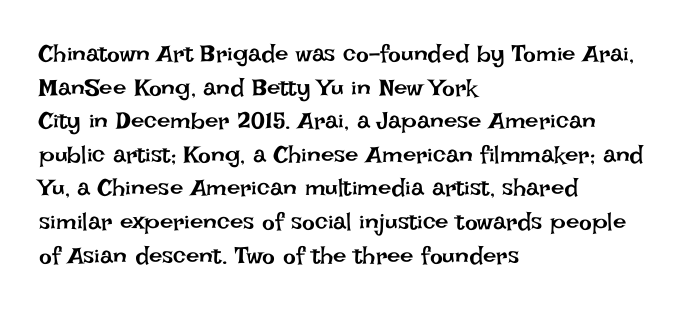
Does the copy run flush right? No — it runs flush left. Does extra space separate the letters? No, they use regular spacing. The letters look calm and open, with moderate or lighter stems. Beneath every word, the page is bare. Normally led — the rows are evenly, conventionally spaced.
